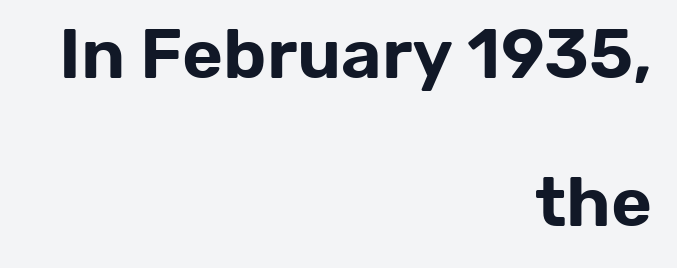
The image shows 70 px sans-serif type, upright; set right-aligned, loose line spacing (2.12x), normal letter spacing, not underlined; low stroke contrast and a medium x-height.
